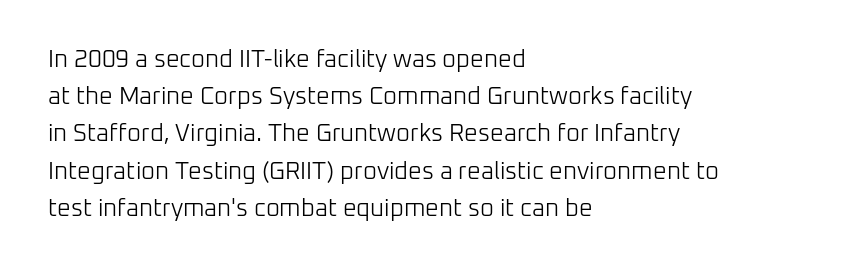
{"italic": "no", "bold": "no", "underline": "no", "align": "left", "line_spacing": "normal", "line_spacing_ratio": 1.55, "letter_spacing": "normal", "letter_spacing_em": 0.0, "glyph_px": 24}
